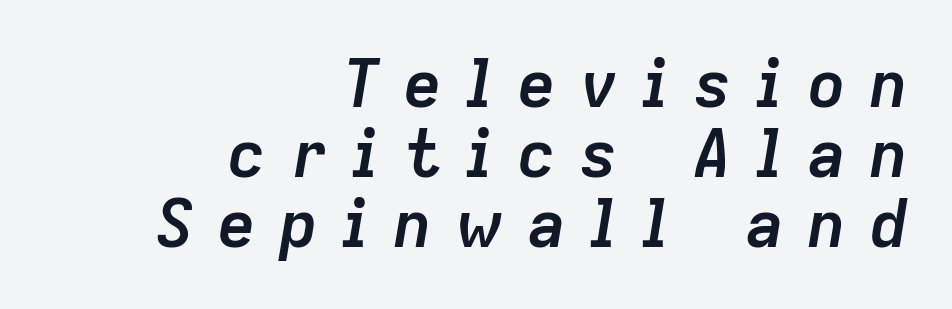
{"italic": "yes", "lean": "right", "slant_degrees": 9, "bold": "yes", "weight": "semibold", "width": "normal", "stroke_contrast": "low", "x_height": "medium", "monospaced": "no", "underline": "no", "align": "right", "line_spacing": "tight", "line_spacing_ratio": 1.06, "letter_spacing": "wide", "letter_spacing_em": 0.34, "glyph_px": 66}
